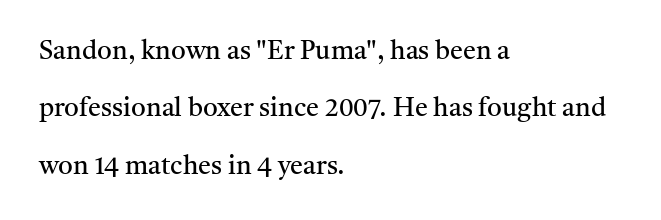
Q: Is the text bold? A: No.
Q: Is the text italic (slanted)? A: No, it is upright.
Q: Is the text underlined? A: No.
Q: How is the paragraph aligned? A: Left-aligned.
Q: Is the spacing between letters normal or unusually wide? A: Normal.
Q: Is the spacing between lines tight, normal or loose? A: Loose.
